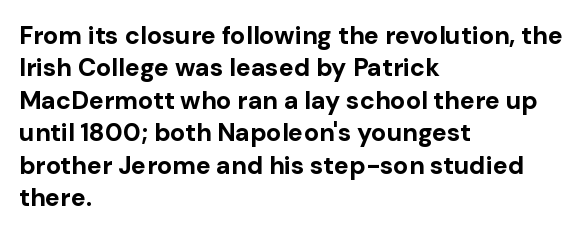
{"italic": "no", "bold": "yes", "underline": "no", "align": "left", "line_spacing": "normal", "line_spacing_ratio": 1.3, "letter_spacing": "normal", "letter_spacing_em": 0.0, "glyph_px": 25}
